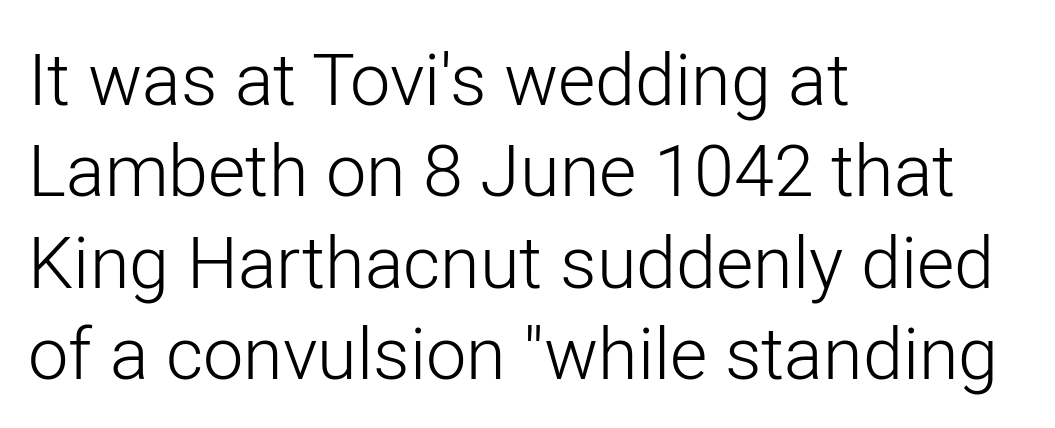
Q: Is the text bold? A: No.
Q: Is the text italic (slanted)? A: No, it is upright.
Q: Is the typeface a serif or a sans-serif typeface? A: Sans-serif.
Q: Is the text underlined? A: No.
Q: How is the paragraph aligned? A: Left-aligned.
Q: Is the spacing between letters normal or unusually wide? A: Normal.
Q: Is the spacing between lines tight, normal or loose? A: Normal.
Q: Width (condensed, normal, or wide)? A: Normal.
Q: Stroke contrast? A: Low.
Q: x-height? A: Medium.
Q: Monospaced? A: No.
